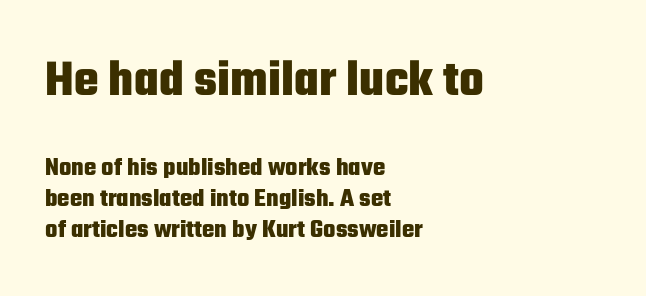
{"serif": "no", "italic": "no", "bold": "yes", "weight": "heavy", "width": "condensed", "stroke_contrast": "low", "x_height": "medium", "monospaced": "no", "underline": "no", "align": "left", "line_spacing_ratio": 1.21, "letter_spacing": "normal", "letter_spacing_em": 0.0, "larger_block": "first", "size_ratio": 2.0, "glyph_px": 52}
